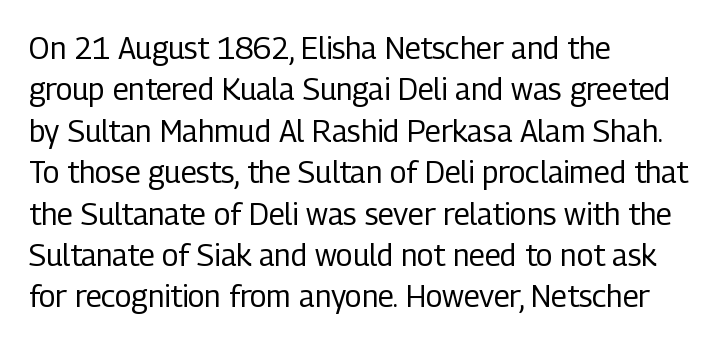
{"serif": "no", "italic": "no", "bold": "no", "weight": "regular", "width": "condensed", "stroke_contrast": "low", "x_height": "medium", "monospaced": "no", "underline": "no", "align": "left", "line_spacing": "normal", "line_spacing_ratio": 1.38, "letter_spacing": "normal", "letter_spacing_em": 0.0, "glyph_px": 30}
